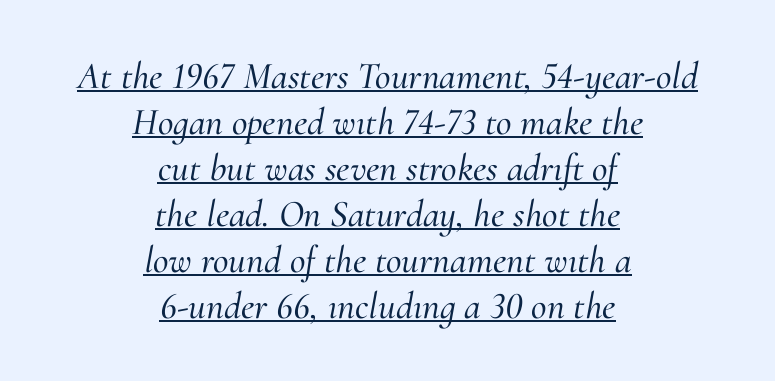
The image shows 38 px serif type, italic (leaning right); set centered, line spacing 1.21x, normal letter spacing, underlined; medium stroke contrast and a small x-height.
